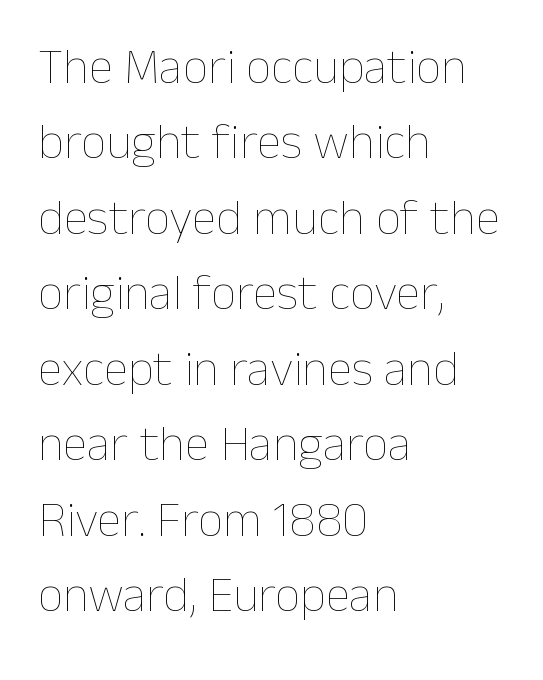
The image shows 50 px thin type, upright; set left-aligned, normal line spacing (1.51x), normal letter spacing, not underlined; low stroke contrast and a medium x-height.
